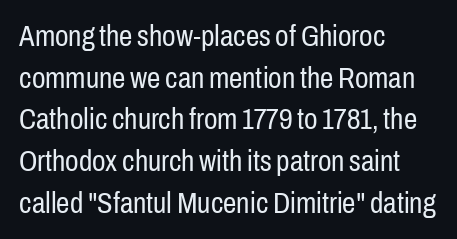
Italic? Not at all — the glyphs are vertical. Are there feet on the stems? There aren't — it's a sans. Each line starts at the same left margin while the right side varies. Default kerning and tracking; the words read as compact shapes. Stems and bowls with no extra thickness — not bold.
